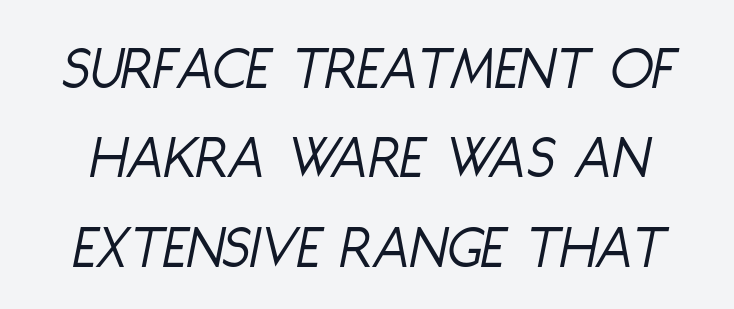
The image shows 63 px light, condensed type, italic (leaning right); set normal line spacing (1.42x), normal letter spacing, not underlined; low stroke contrast and a large x-height.
